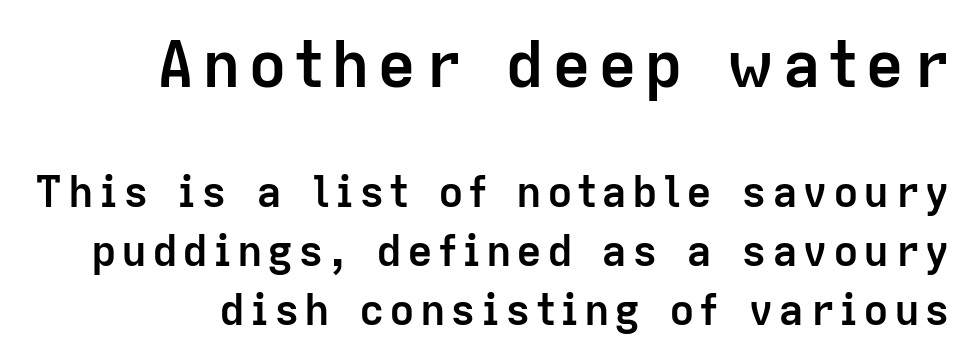
Q: Is the text bold? A: Yes.
Q: Is the text italic (slanted)? A: No, it is upright.
Q: Is the typeface a serif or a sans-serif typeface? A: Sans-serif.
Q: Is the text underlined? A: No.
Q: Is the spacing between lines tight, normal or loose? A: Normal.
Q: Which block of text is set in a larger size, the first (top) or the second (bottom)? A: The first (top) one.
Q: Width (condensed, normal, or wide)? A: Normal.
Q: Stroke contrast? A: Low.
Q: x-height? A: Medium.
Q: Monospaced? A: No.
